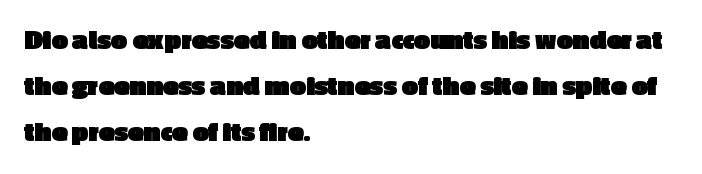
{"serif": "no", "italic": "no", "bold": "yes", "weight": "heavy", "width": "normal", "x_height": "medium", "monospaced": "no", "underline": "no", "align": "left", "line_spacing": "normal", "line_spacing_ratio": 1.59, "letter_spacing": "normal", "letter_spacing_em": 0.0, "glyph_px": 29}
